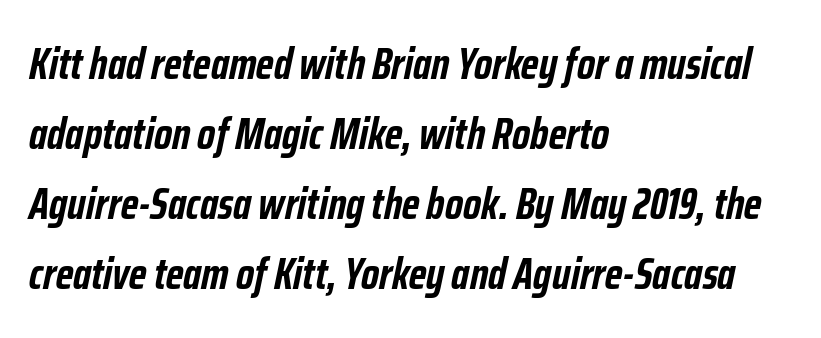
{"italic": "yes", "lean": "right", "slant_degrees": 12, "bold": "yes", "weight": "semibold", "width": "condensed", "stroke_contrast": "low", "x_height": "medium", "monospaced": "no", "underline": "no", "align": "left", "line_spacing": "normal", "line_spacing_ratio": 1.59, "letter_spacing": "normal", "letter_spacing_em": 0.0, "glyph_px": 44}
